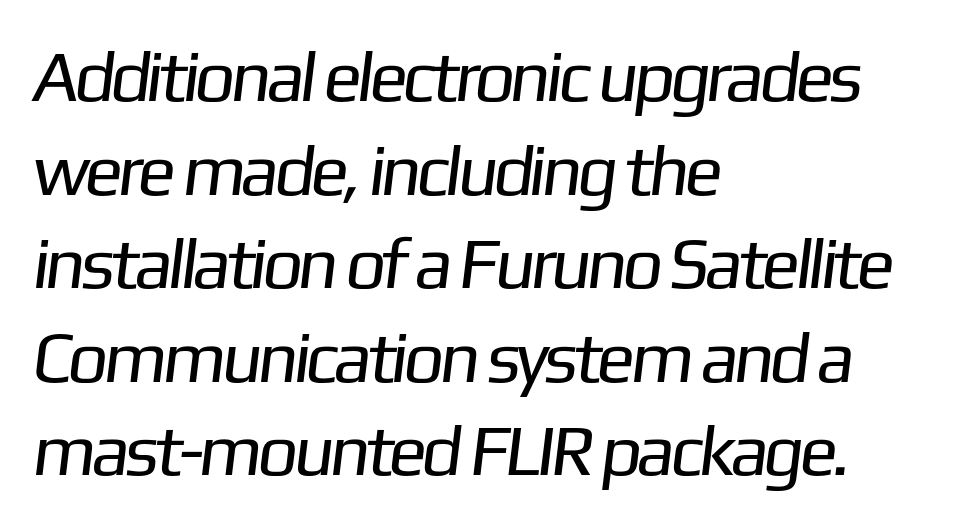
The image shows 72 px regular-weight sans-serif type; set left-aligned, normal line spacing (1.3x), normal letter spacing, not underlined; low stroke contrast and a medium x-height.
